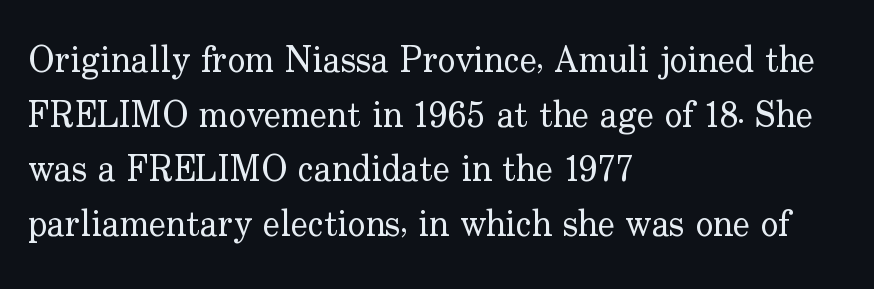
{"serif": "yes", "italic": "no", "bold": "no", "weight": "regular", "width": "normal", "stroke_contrast": "low", "x_height": "small", "monospaced": "no", "underline": "no", "align": "left", "line_spacing": "normal", "line_spacing_ratio": 1.52, "letter_spacing": "normal", "letter_spacing_em": 0.0, "glyph_px": 36}
